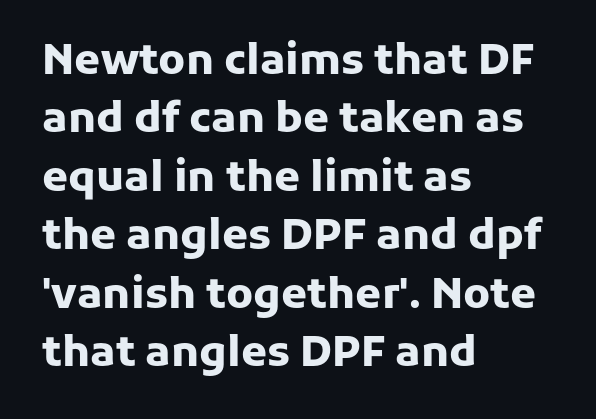
{"serif": "no", "italic": "no", "bold": "yes", "weight": "heavy", "width": "normal", "stroke_contrast": "low", "x_height": "medium", "monospaced": "no", "underline": "no", "align": "left", "line_spacing": "normal", "line_spacing_ratio": 1.39, "letter_spacing": "normal", "letter_spacing_em": 0.0, "glyph_px": 42}
